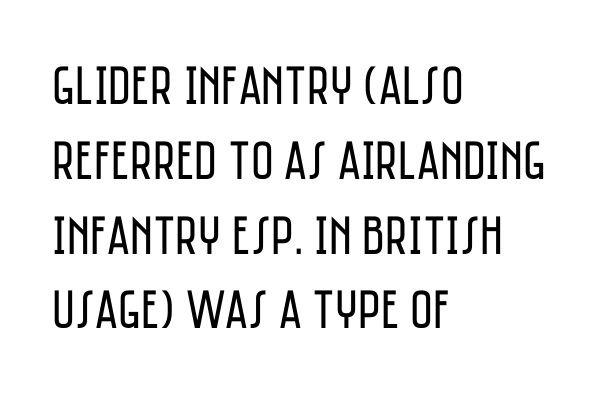
Q: Is the text bold? A: No.
Q: Is the text italic (slanted)? A: No, it is upright.
Q: Is the typeface a serif or a sans-serif typeface? A: Sans-serif.
Q: Is the text underlined? A: No.
Q: How is the paragraph aligned? A: Left-aligned.
Q: Is the spacing between letters normal or unusually wide? A: Normal.
Q: Is the spacing between lines tight, normal or loose? A: Normal.
Q: Width (condensed, normal, or wide)? A: Condensed.
Q: Stroke contrast? A: Low.
Q: x-height? A: Large.
Q: Monospaced? A: No.
